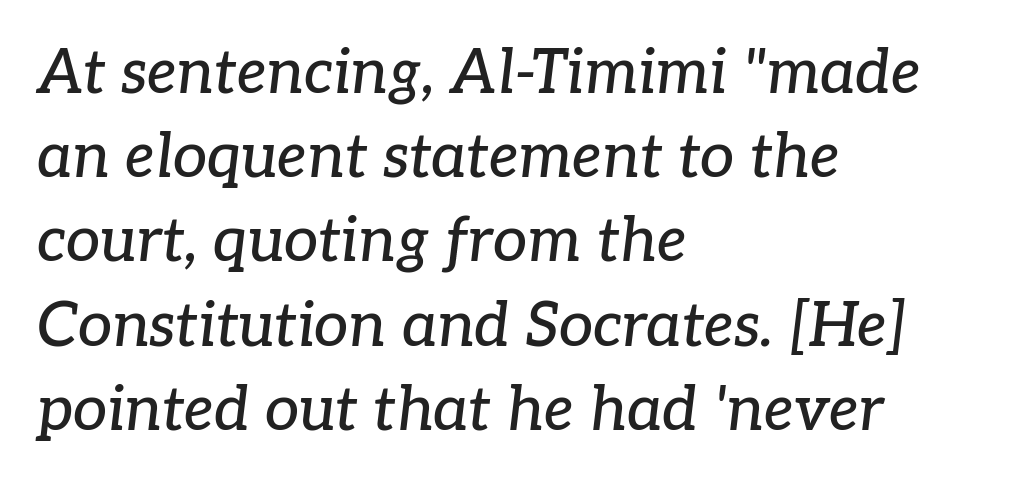
Q: Is the text italic (slanted)? A: Yes, it leans right by about 7 degrees.
Q: Is the typeface a serif or a sans-serif typeface? A: Serif.
Q: Is the text underlined? A: No.
Q: How is the paragraph aligned? A: Left-aligned.
Q: Is the spacing between letters normal or unusually wide? A: Normal.
Q: Is the spacing between lines tight, normal or loose? A: Normal.
Q: Width (condensed, normal, or wide)? A: Normal.
Q: Stroke contrast? A: Low.
Q: x-height? A: Medium.
Q: Monospaced? A: No.
